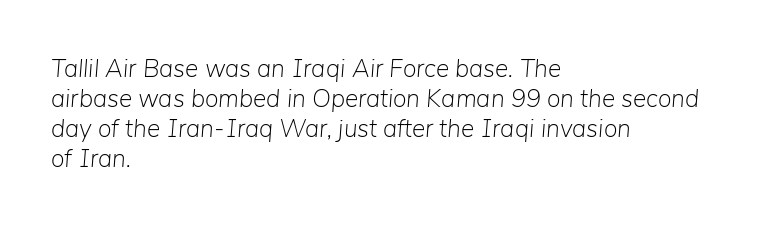
The letterforms sit at book weight or below. Teacher's note: observe the even left margin — that is flush-left alignment. A bare baseline throughout the passage. The gaps between neighbouring characters are ordinary and unremarkable. There's an unmistakable incline to the writing here.
